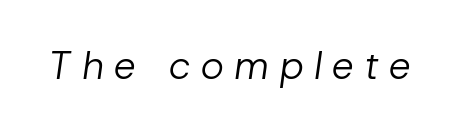
The horizontal fit of the characters is loose and conspicuously gappy. The gap between lines stays unmarked. Counters stay open thanks to moderate or lighter strokes. This sample uses an oblique cut, with every glyph tilted off the vertical.
